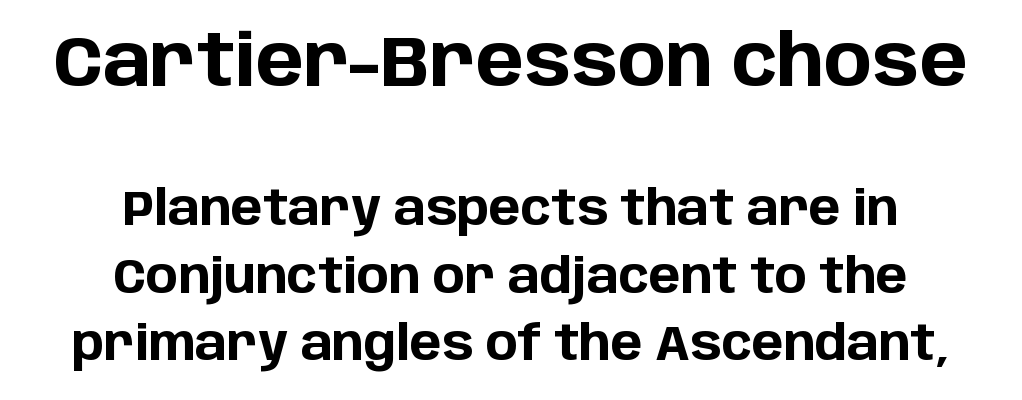
{"serif": "no", "italic": "no", "bold": "yes", "weight": "bold", "width": "normal", "stroke_contrast": "low", "x_height": "large", "monospaced": "no", "underline": "no", "align": "center", "line_spacing": "normal", "line_spacing_ratio": 1.4, "letter_spacing": "normal", "letter_spacing_em": 0.0, "larger_block": "first", "size_ratio": 1.5, "glyph_px": 72}
